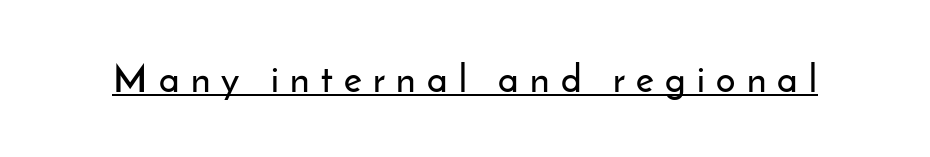
Q: Is the text italic (slanted)? A: No, it is upright.
Q: Is the typeface a serif or a sans-serif typeface? A: Sans-serif.
Q: Is the text underlined? A: Yes.
Q: Is the spacing between letters normal or unusually wide? A: Unusually wide.
Q: Width (condensed, normal, or wide)? A: Normal.
Q: Stroke contrast? A: Low.
Q: x-height? A: Small.
Q: Monospaced? A: No.
